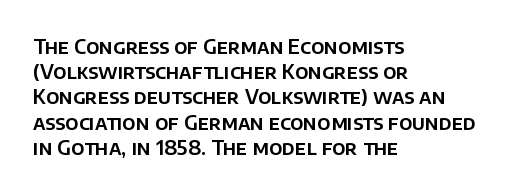
{"italic": "no", "underline": "no", "align": "left", "line_spacing": "normal", "line_spacing_ratio": 1.26, "letter_spacing": "normal", "letter_spacing_em": 0.0, "glyph_px": 20}
